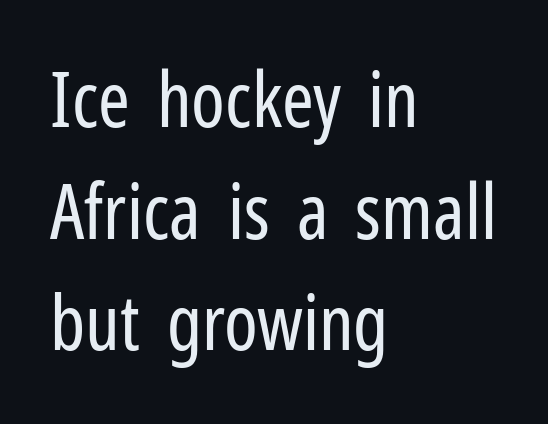
The image shows 76 px regular-weight, condensed sans-serif type, upright; set left-aligned, normal line spacing (1.47x), normal letter spacing, not underlined; low stroke contrast and a medium x-height.
